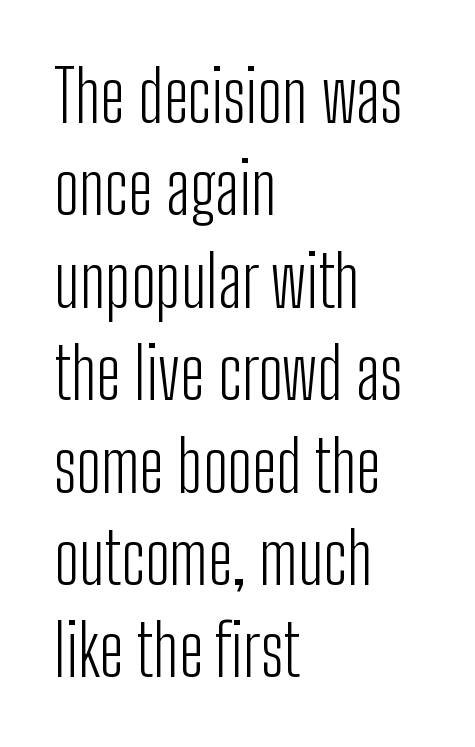
Beneath every word, the page is bare. Quick note: not italic, upright. The face used here is proportionally spaced, like ordinary book or web type. Vertical stems look standard width or narrower in stroke.
